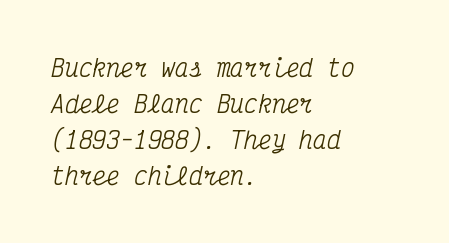
{"italic": "yes", "lean": "right", "slant_degrees": 12, "underline": "no", "align": "left", "line_spacing": "normal", "line_spacing_ratio": 1.57, "letter_spacing": "normal", "letter_spacing_em": 0.0, "glyph_px": 23}
